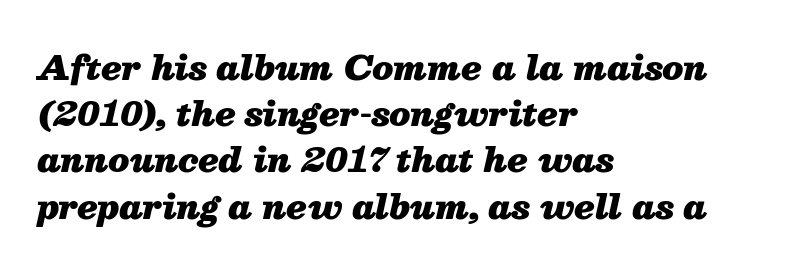
The image shows 33 px heavy type, italic (leaning right); set left-aligned, normal line spacing (1.4x), normal letter spacing, not underlined; medium stroke contrast and a medium x-height.
